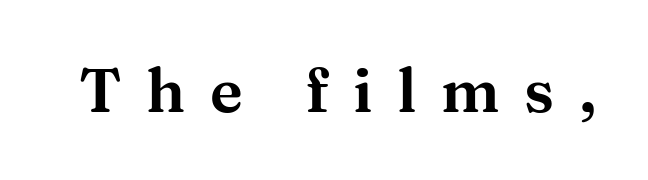
Are there feet on the stems? There are — it's a serif. Is there any slant? The stems are plumb. The passage shown is typed in a proportional face where columns would drift. The gap between lines stays unmarked. Tracking here is generous; glyphs stand well apart from one another.
